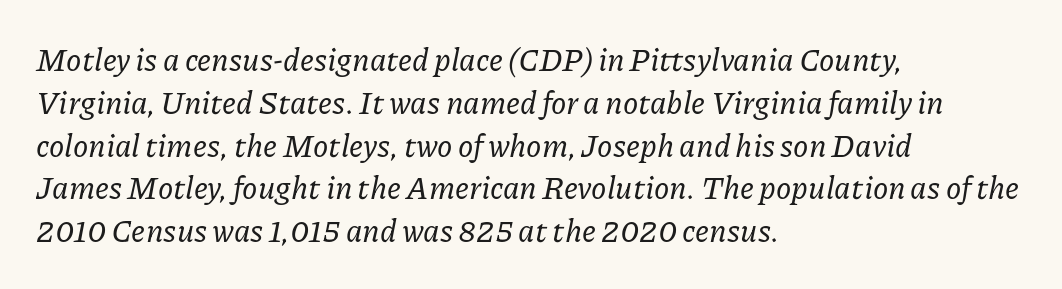
{"serif": "yes", "italic": "yes", "lean": "right", "slant_degrees": 11, "width": "normal", "stroke_contrast": "low", "x_height": "medium", "monospaced": "no", "underline": "no", "align": "left", "line_spacing": "normal", "line_spacing_ratio": 1.38, "letter_spacing": "normal", "letter_spacing_em": 0.0, "glyph_px": 31}
